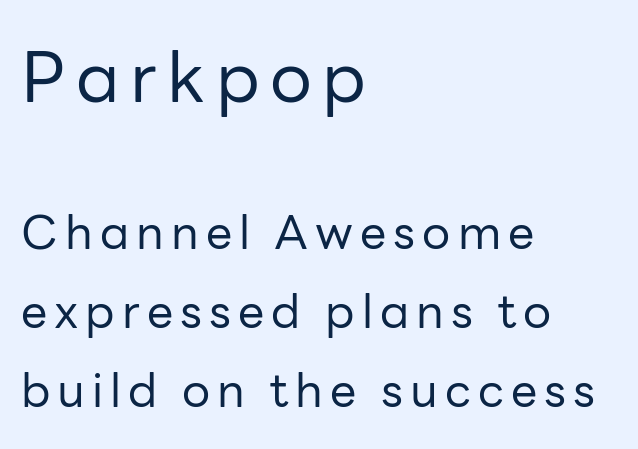
{"serif": "no", "italic": "no", "bold": "no", "weight": "regular", "width": "normal", "stroke_contrast": "low", "x_height": "medium", "monospaced": "no", "underline": "no", "align": "left", "line_spacing": "normal", "line_spacing_ratio": 1.68, "larger_block": "first", "size_ratio": 1.49, "glyph_px": 70}
